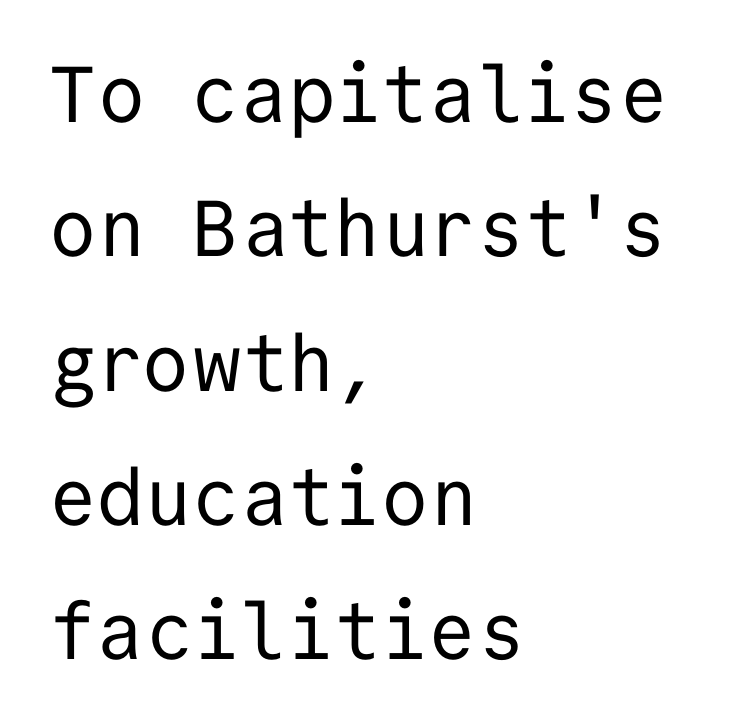
Q: Is the text bold? A: No.
Q: Is the text italic (slanted)? A: No, it is upright.
Q: Is the typeface a serif or a sans-serif typeface? A: Sans-serif.
Q: Is the text underlined? A: No.
Q: How is the paragraph aligned? A: Left-aligned.
Q: Is the spacing between letters normal or unusually wide? A: Normal.
Q: Is the spacing between lines tight, normal or loose? A: Normal.
Q: Width (condensed, normal, or wide)? A: Normal.
Q: Stroke contrast? A: Low.
Q: x-height? A: Medium.
Q: Monospaced? A: Yes.
